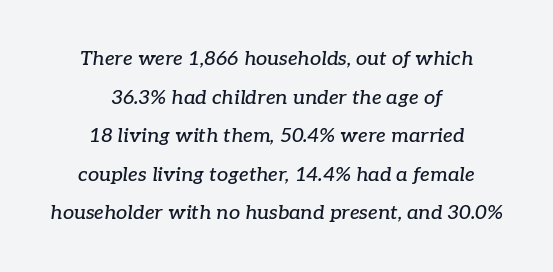
{"italic": "yes", "lean": "right", "slant_degrees": 7, "underline": "no", "align": "center", "line_spacing": "loose", "line_spacing_ratio": 1.93, "letter_spacing": "normal", "letter_spacing_em": 0.0, "glyph_px": 20}
